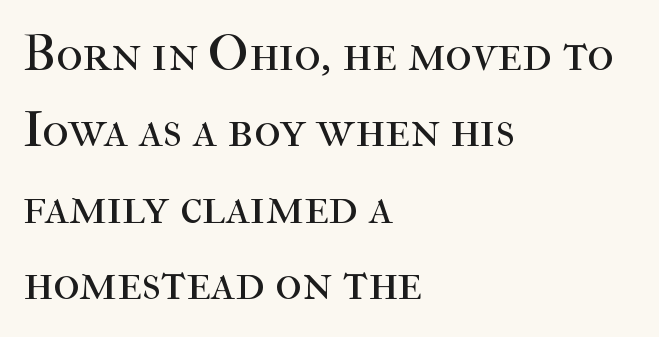
Q: Is the text bold? A: No.
Q: Is the text italic (slanted)? A: No, it is upright.
Q: Is the typeface a serif or a sans-serif typeface? A: Serif.
Q: Is the text underlined? A: No.
Q: How is the paragraph aligned? A: Left-aligned.
Q: Is the spacing between letters normal or unusually wide? A: Normal.
Q: Is the spacing between lines tight, normal or loose? A: Normal.
Q: Width (condensed, normal, or wide)? A: Normal.
Q: Stroke contrast? A: High.
Q: x-height? A: Medium.
Q: Monospaced? A: No.
